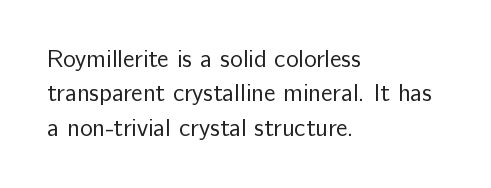
{"italic": "no", "bold": "no", "underline": "no", "align": "left", "line_spacing": "normal", "line_spacing_ratio": 1.43, "letter_spacing": "normal", "letter_spacing_em": 0.0, "glyph_px": 24}
